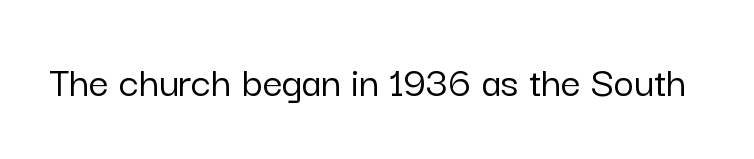
{"serif": "no", "italic": "no", "width": "normal", "stroke_contrast": "low", "x_height": "medium", "monospaced": "no", "underline": "no", "letter_spacing": "normal", "letter_spacing_em": 0.0, "glyph_px": 44}
